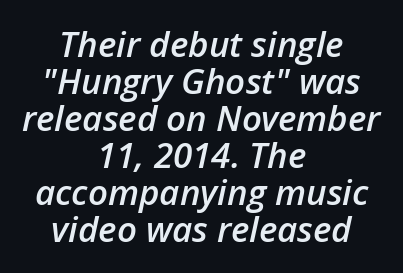
The image shows 35 px semibold type, italic (leaning right); set centered, tight line spacing (1.06x), normal letter spacing, not underlined; low stroke contrast and a medium x-height.
